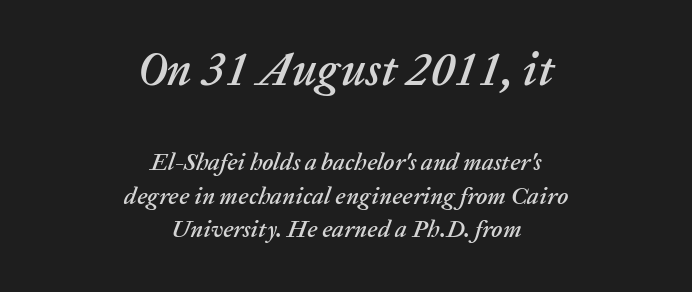
The image shows 47 px text type, italic (leaning right); set centered, normal line spacing (1.38x), normal letter spacing, not underlined; the first (top) block is 1.96x larger; low stroke contrast and a medium x-height.
